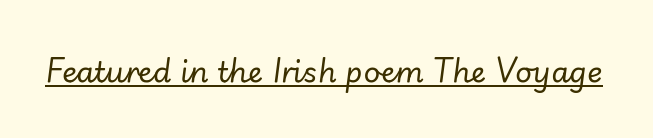
The image shows 29 px regular-weight type, italic (leaning right); set normal letter spacing, underlined; low stroke contrast and a small x-height.
